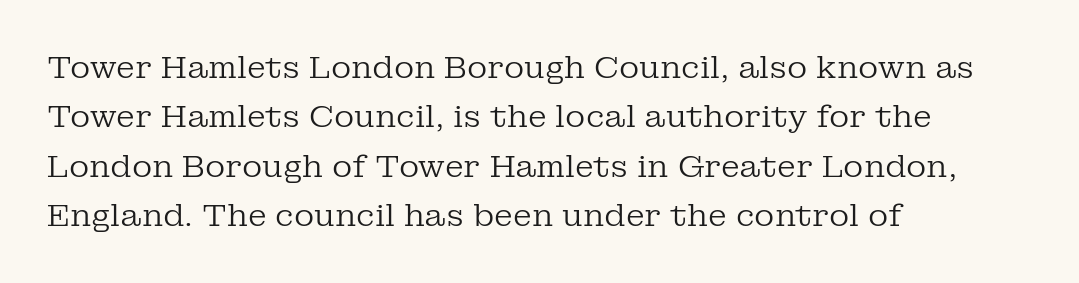
{"serif": "yes", "italic": "no", "bold": "no", "weight": "regular", "width": "normal", "stroke_contrast": "low", "x_height": "medium", "monospaced": "no", "underline": "no", "align": "left", "line_spacing": "normal", "line_spacing_ratio": 1.59, "letter_spacing": "normal", "letter_spacing_em": 0.0, "glyph_px": 31}
